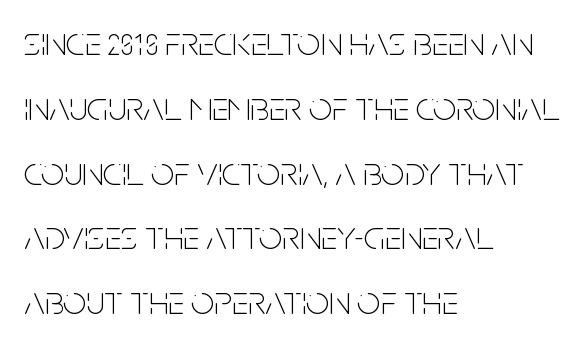
{"serif": "no", "italic": "no", "bold": "no", "weight": "thin", "width": "condensed", "stroke_contrast": "low", "x_height": "large", "monospaced": "no", "underline": "no", "align": "left", "line_spacing": "normal", "line_spacing_ratio": 1.58, "letter_spacing": "normal", "letter_spacing_em": 0.0, "glyph_px": 41}
